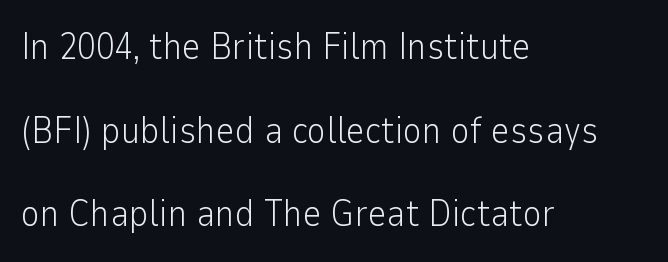
{"serif": "no", "italic": "no", "bold": "no", "weight": "light", "width": "normal", "stroke_contrast": "low", "x_height": "medium", "monospaced": "no", "underline": "no", "align": "left", "line_spacing": "loose", "line_spacing_ratio": 2.26, "letter_spacing": "normal", "letter_spacing_em": 0.0, "glyph_px": 37}
